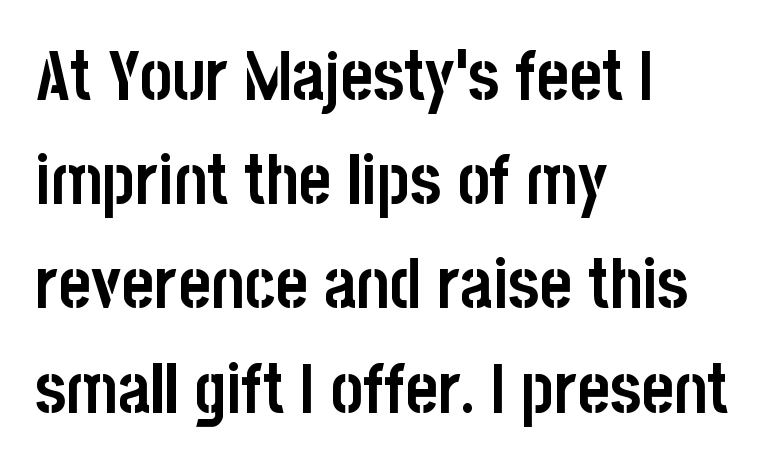
Each word holds together tightly as a unit, with standard inter-letter gaps. Letters rest on an invisible, unmarked baseline. The axis of the letterforms is exactly vertical. The passage shown is typed in a proportional face where columns would drift. I'd call this a sans setting — the letters go barefoot. The rendering anchors every line to the left-hand side.
